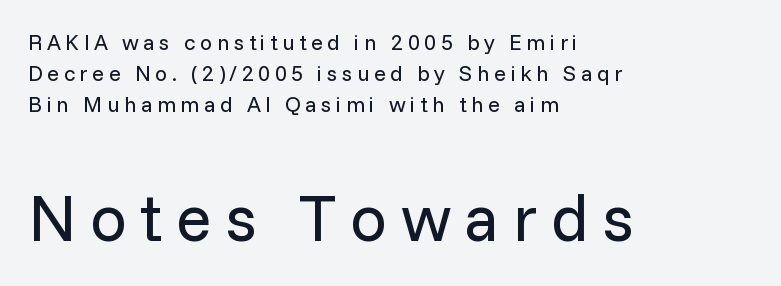
The space directly below the letters is spotless. The designer went with a sans here, leaving each stem footless. No chunkiness to these letters — they're not bold. Each new line begins a customary step beneath the previous one. The letters in the lower block stand taller than those in the block above.
